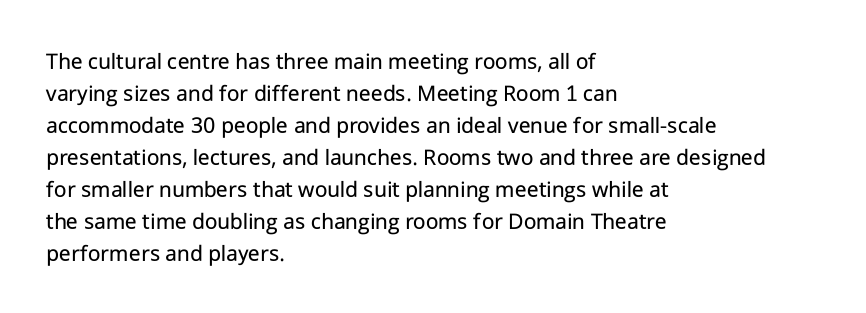
{"italic": "no", "bold": "no", "underline": "no", "align": "left", "line_spacing": "normal", "line_spacing_ratio": 1.33, "letter_spacing": "normal", "letter_spacing_em": 0.0, "glyph_px": 24}
